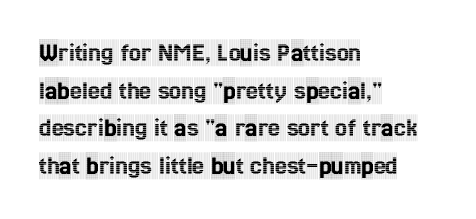
Q: Is the text italic (slanted)? A: No, it is upright.
Q: Is the text underlined? A: No.
Q: How is the paragraph aligned? A: Left-aligned.
Q: Is the spacing between letters normal or unusually wide? A: Normal.
Q: Is the spacing between lines tight, normal or loose? A: Normal.
